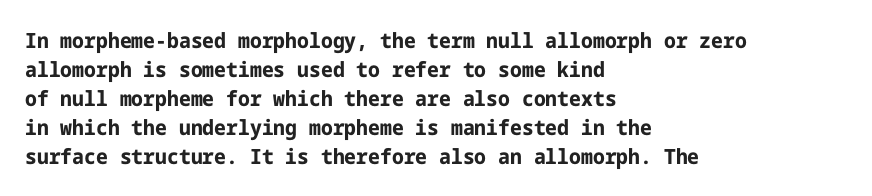
{"italic": "no", "bold": "yes", "underline": "no", "align": "left", "line_spacing": "normal", "line_spacing_ratio": 1.38, "letter_spacing": "normal", "letter_spacing_em": 0.0, "glyph_px": 21}
